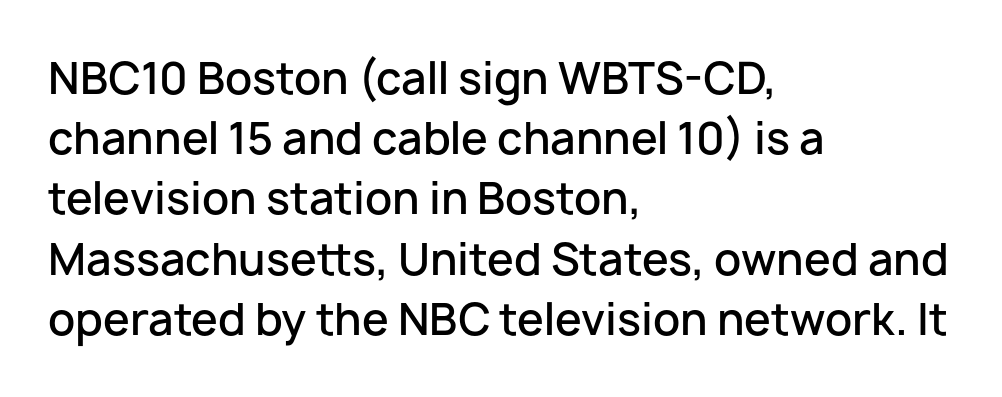
Q: Is the text bold? A: Semi-bold.
Q: Is the text italic (slanted)? A: No, it is upright.
Q: Is the typeface a serif or a sans-serif typeface? A: Sans-serif.
Q: Is the text underlined? A: No.
Q: How is the paragraph aligned? A: Left-aligned.
Q: Is the spacing between letters normal or unusually wide? A: Normal.
Q: Is the spacing between lines tight, normal or loose? A: Normal.
Q: Width (condensed, normal, or wide)? A: Normal.
Q: Stroke contrast? A: Low.
Q: x-height? A: Medium.
Q: Monospaced? A: No.
